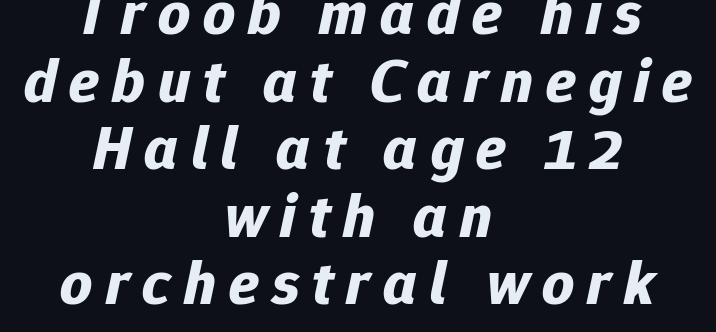
Only glyphs here, with clear space below each row. This sample has the flowing, uneven cadence of proportional lettering. How are the letters spaced? Widely, with obvious added tracking. A dark, heavy texture on the line: the type is bold.
